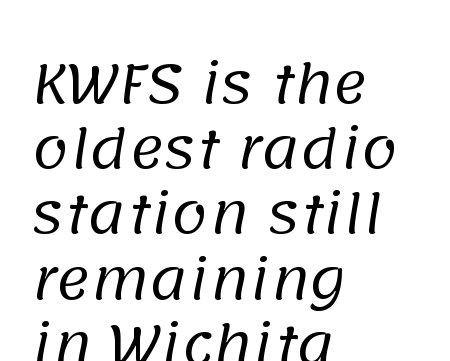
The image shows 53 px regular-weight sans-serif type; set left-aligned, line spacing 1.23x, normal letter spacing, not underlined; low stroke contrast and a large x-height.
